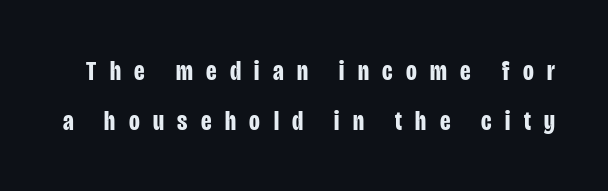
The image shows 28 px bold, condensed sans-serif type, upright; set line spacing 1.77x, unusually wide letter spacing (+0.48 em), not underlined; low stroke contrast and a large x-height.
